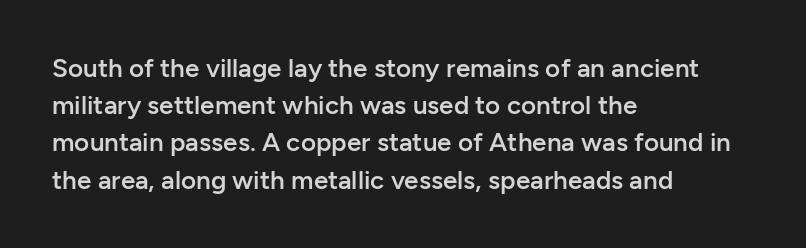
Q: Is the text bold? A: Semi-bold.
Q: Is the text italic (slanted)? A: No, it is upright.
Q: Is the text underlined? A: No.
Q: How is the paragraph aligned? A: Left-aligned.
Q: Is the spacing between letters normal or unusually wide? A: Normal.
Q: Is the spacing between lines tight, normal or loose? A: Normal.
